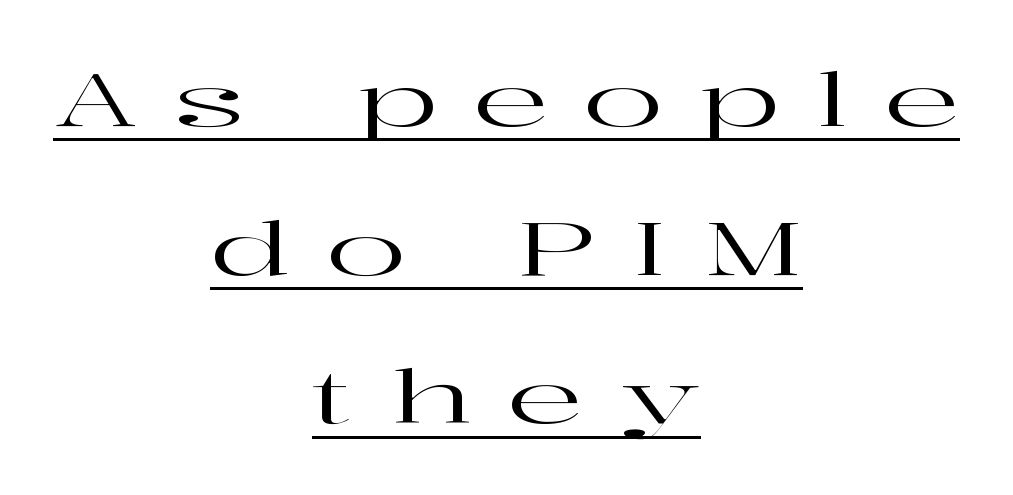
The image shows 74 px wide serif type, upright; set centered, loose line spacing (2.01x), unusually wide letter spacing (+0.49 em), underlined; high stroke contrast and a medium x-height.
